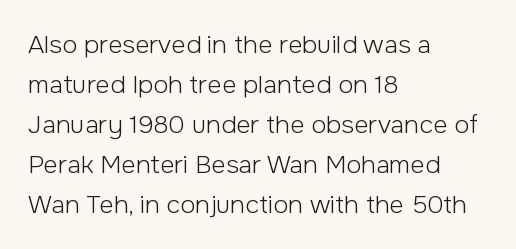
Q: Is the text bold? A: No.
Q: Is the text italic (slanted)? A: No, it is upright.
Q: Is the text underlined? A: No.
Q: How is the paragraph aligned? A: Left-aligned.
Q: Is the spacing between letters normal or unusually wide? A: Normal.
Q: Is the spacing between lines tight, normal or loose? A: Normal.
